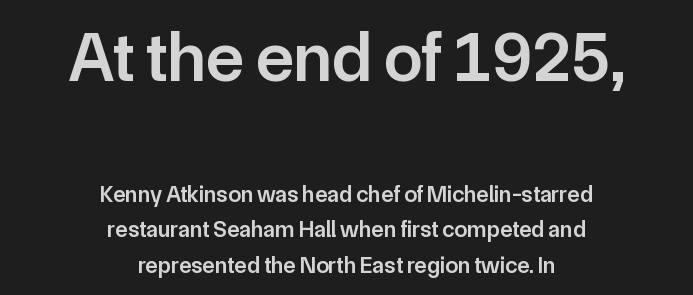
Firm but not heavy-handed strokes: this text is semibold. Check where the strokes stop: nothing finishes them off — pure sans. Whoever set this made the first block the dominant, larger element. Horizontal alignment here is central, giving a formal, balanced look. Every character sits straight up, as roman type does. The letterforms sit shoulder to shoulder at normal distance.
